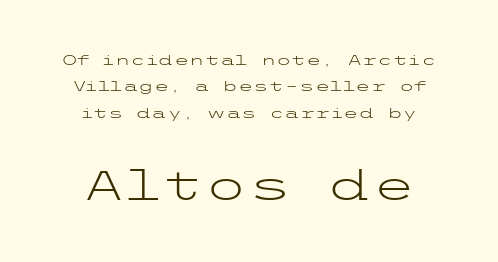
The image shows 40 px light, wide sans-serif type, upright; set line spacing 1.89x, normal letter spacing, not underlined; the second (bottom) block is 2.86x larger; low stroke contrast and a medium x-height.
